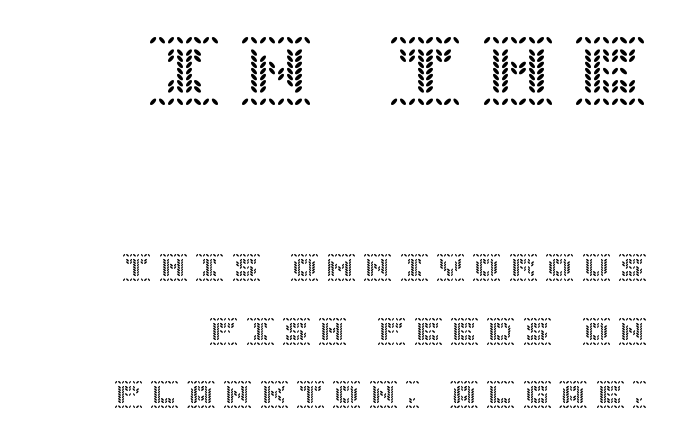
{"italic": "no", "width": "normal", "x_height": "large", "underline": "no", "align": "right", "line_spacing": "loose", "line_spacing_ratio": 2.27, "letter_spacing": "wide", "letter_spacing_em": 0.3, "larger_block": "first", "size_ratio": 2.54, "glyph_px": 71}
